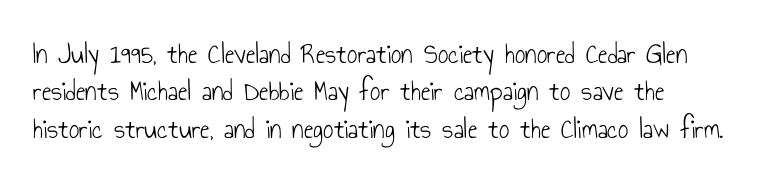
{"serif": "no", "italic": "no", "bold": "no", "weight": "light", "width": "condensed", "stroke_contrast": "low", "x_height": "small", "monospaced": "no", "underline": "no", "line_spacing": "normal", "line_spacing_ratio": 1.29, "letter_spacing": "normal", "letter_spacing_em": 0.0, "glyph_px": 29}
